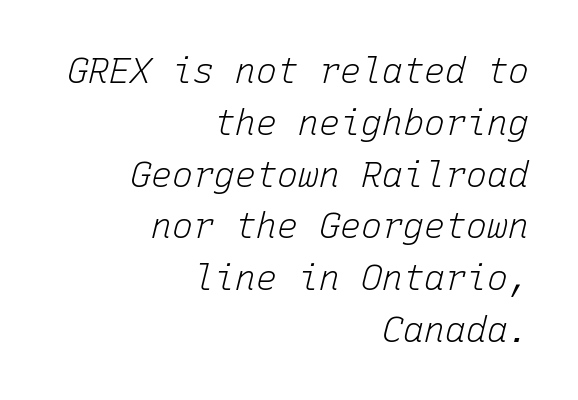
The image shows 35 px light type, italic (leaning right), monospaced; set right-aligned, normal line spacing (1.48x), normal letter spacing, not underlined; low stroke contrast and a medium x-height.
